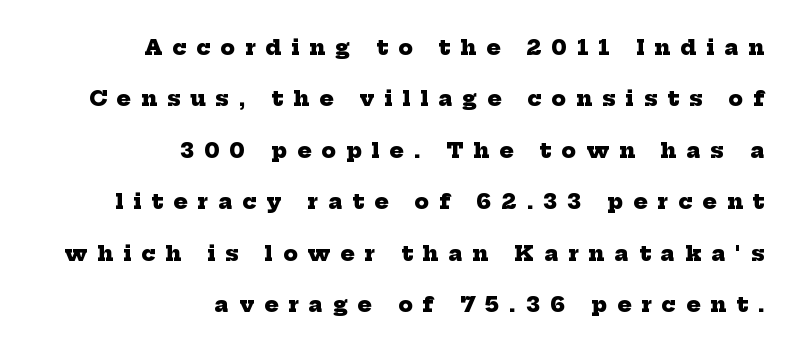
Is there much room between lines? Yes — plenty of vertical air separates them. The text block is weighted toward the right margin, trailing off unevenly leftward. Its strokes are broad and dark, the hallmark of bold type. The tracking reads as deliberately expanded to a designer's eye. The foot of each line stays bare and open.
